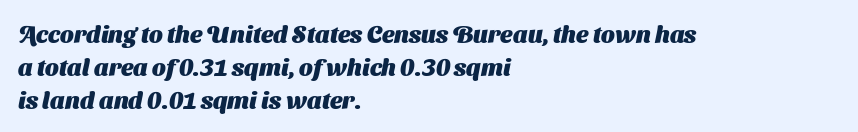
Short note: letters normally spaced. Interline gaps are of average width in this sample. Weight check: bold — yes, fully. Descenders are the only things crossing below the line.
